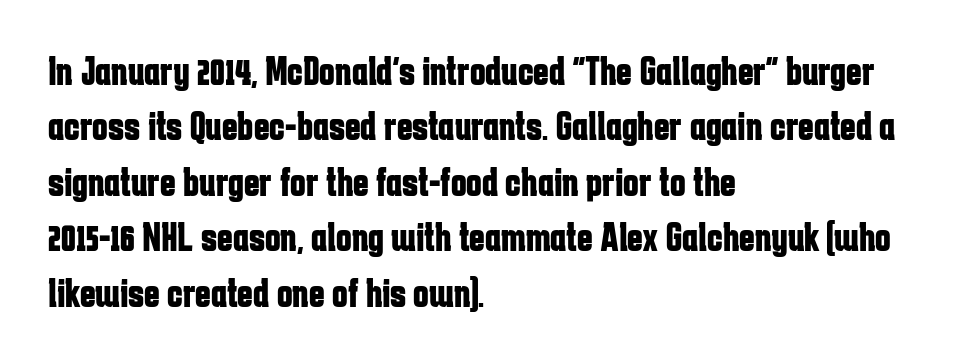
The image shows 42 px bold, condensed sans-serif type, upright; set left-aligned, normal line spacing (1.32x), normal letter spacing, not underlined; low stroke contrast and a medium x-height.
